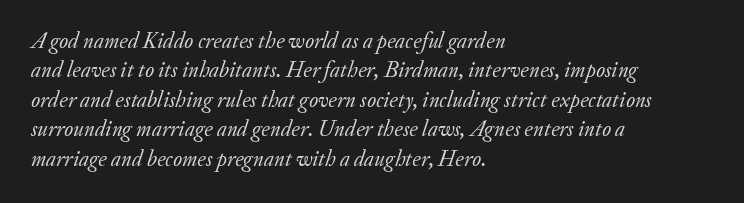
The image shows 22 px text type, italic (leaning right); set left-aligned, normal line spacing (1.34x), normal letter spacing, not underlined.
